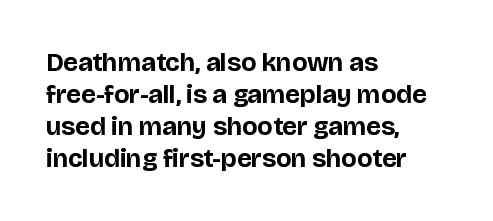
The image shows 26 px bold type, upright; set left-aligned, line spacing 1.23x, normal letter spacing, not underlined.
